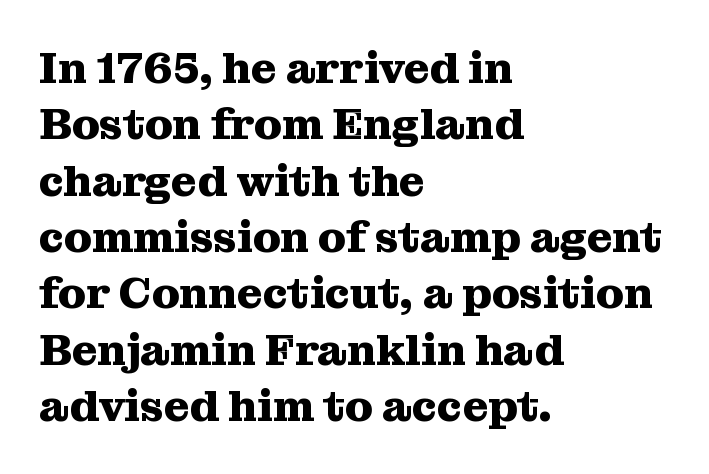
Q: Is the text bold? A: Yes.
Q: Is the text italic (slanted)? A: No, it is upright.
Q: Is the typeface a serif or a sans-serif typeface? A: Serif.
Q: Is the text underlined? A: No.
Q: How is the paragraph aligned? A: Left-aligned.
Q: Is the spacing between letters normal or unusually wide? A: Normal.
Q: Is the spacing between lines tight, normal or loose? A: Normal.
Q: Width (condensed, normal, or wide)? A: Normal.
Q: Stroke contrast? A: Medium.
Q: x-height? A: Medium.
Q: Monospaced? A: No.
